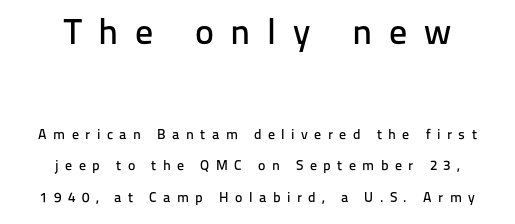
Compared with typical paragraphs, the rows here are farther apart. Upright lettering throughout. Check where the strokes stop: nothing finishes them off — pure sans. The paragraph shown floats in the horizontal middle. Character widths vary here, with narrow letters taking less room than wide ones.
